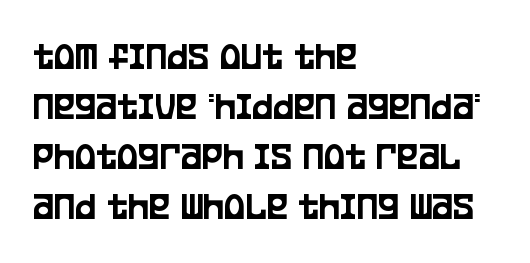
Q: Is the text italic (slanted)? A: No, it is upright.
Q: Is the typeface a serif or a sans-serif typeface? A: Sans-serif.
Q: Is the text underlined? A: No.
Q: How is the paragraph aligned? A: Left-aligned.
Q: Is the spacing between letters normal or unusually wide? A: Normal.
Q: Is the spacing between lines tight, normal or loose? A: Normal.
Q: Width (condensed, normal, or wide)? A: Condensed.
Q: Stroke contrast? A: Low.
Q: x-height? A: Large.
Q: Monospaced? A: No.
